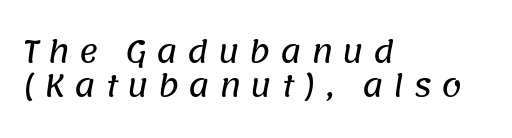
{"serif": "no", "width": "normal", "stroke_contrast": "low", "x_height": "large", "monospaced": "no", "underline": "no", "align": "left", "line_spacing_ratio": 1.17, "letter_spacing": "wide", "letter_spacing_em": 0.32, "glyph_px": 29}
